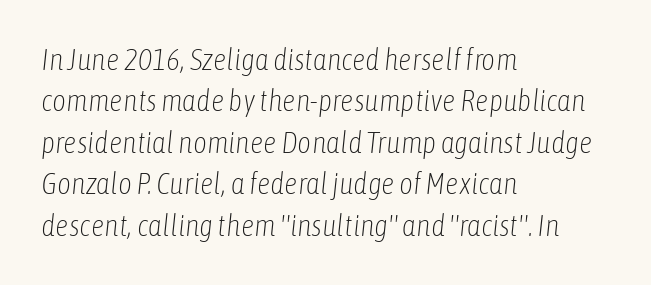
Counters stay open thanks to moderate or lighter strokes. Character widths vary here, with narrow letters taking less room than wide ones. Emphasis-style slanted type is in use. Plain, unruled lines of type. One glance says typical: line gaps are just what's usual. These lines are set flush left with a ragged right edge.
